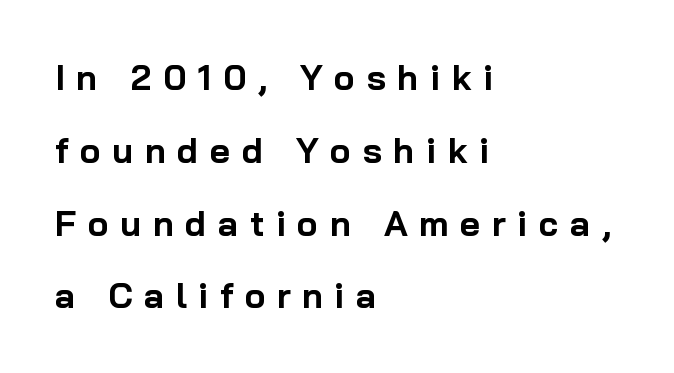
Q: Is the text bold? A: Yes.
Q: Is the text italic (slanted)? A: No, it is upright.
Q: Is the typeface a serif or a sans-serif typeface? A: Sans-serif.
Q: Is the text underlined? A: No.
Q: How is the paragraph aligned? A: Left-aligned.
Q: Is the spacing between letters normal or unusually wide? A: Unusually wide.
Q: Is the spacing between lines tight, normal or loose? A: Loose.
Q: Width (condensed, normal, or wide)? A: Normal.
Q: Stroke contrast? A: Low.
Q: x-height? A: Medium.
Q: Monospaced? A: No.
